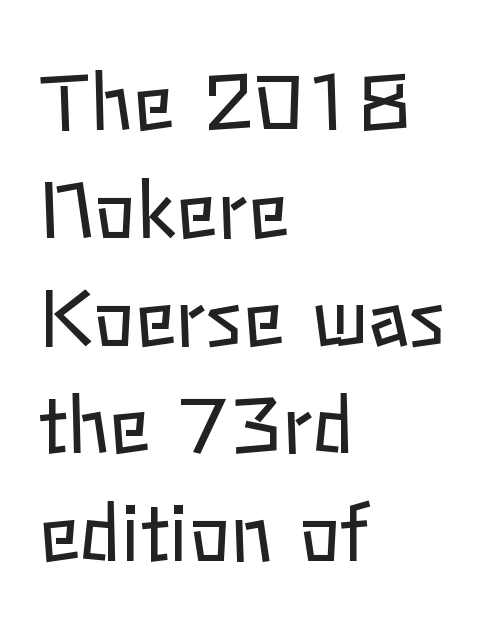
The image shows 77 px regular-weight type, upright; set left-aligned, normal line spacing (1.4x), normal letter spacing, not underlined; low stroke contrast and a medium x-height.
